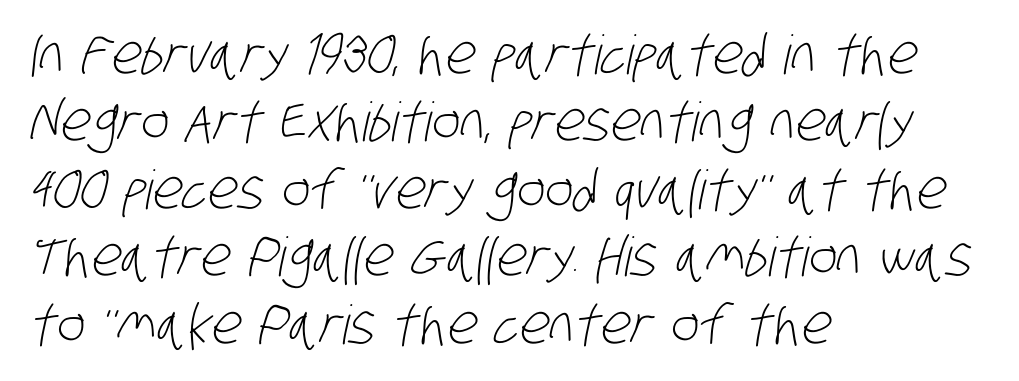
Does extra space separate the letters? No, they use regular spacing. The string is rendered with underlining switched off. This rendering employs a face without finishing strokes, i.e., a sans-serif. Rows of type keep a routine distance in the vertical direction. The cut favours lightness, reaching ordinary text weight at its darkest. Spacing verdict: proportional, widths tailored to each character.
